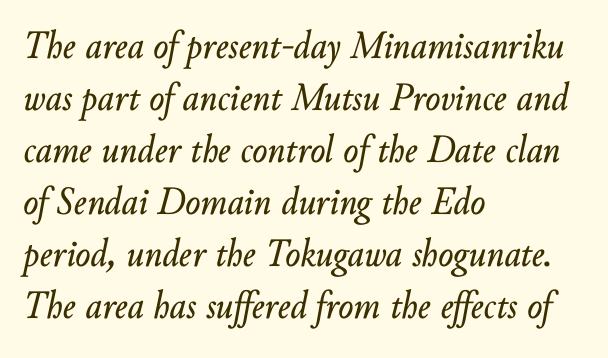
The image shows 40 px text type, italic (leaning right); set left-aligned, normal line spacing (1.3x), normal letter spacing, not underlined; low stroke contrast and a small x-height.
